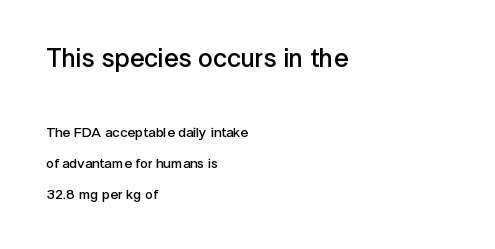
The specimen reads as upright at a glance. What weight is shown? A semibold, between regular and bold. The block sitting higher on the canvas is the one with enlarged characters. The strip under each line holds only bare page.
